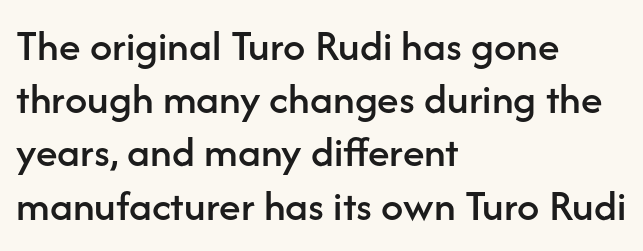
Q: Is the text italic (slanted)? A: No, it is upright.
Q: Is the typeface a serif or a sans-serif typeface? A: Sans-serif.
Q: Is the text underlined? A: No.
Q: How is the paragraph aligned? A: Left-aligned.
Q: Is the spacing between letters normal or unusually wide? A: Normal.
Q: Width (condensed, normal, or wide)? A: Normal.
Q: Stroke contrast? A: Low.
Q: x-height? A: Medium.
Q: Monospaced? A: No.
